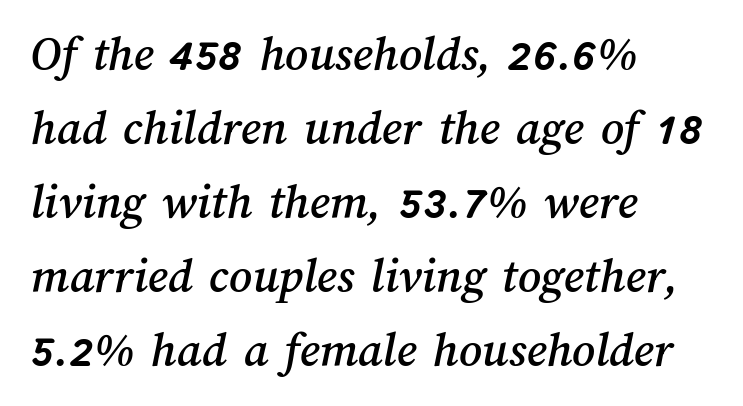
{"width": "normal", "stroke_contrast": "medium", "x_height": "medium", "monospaced": "no", "underline": "no", "align": "left", "line_spacing": "normal", "line_spacing_ratio": 1.48, "letter_spacing": "normal", "letter_spacing_em": 0.0, "glyph_px": 50}
